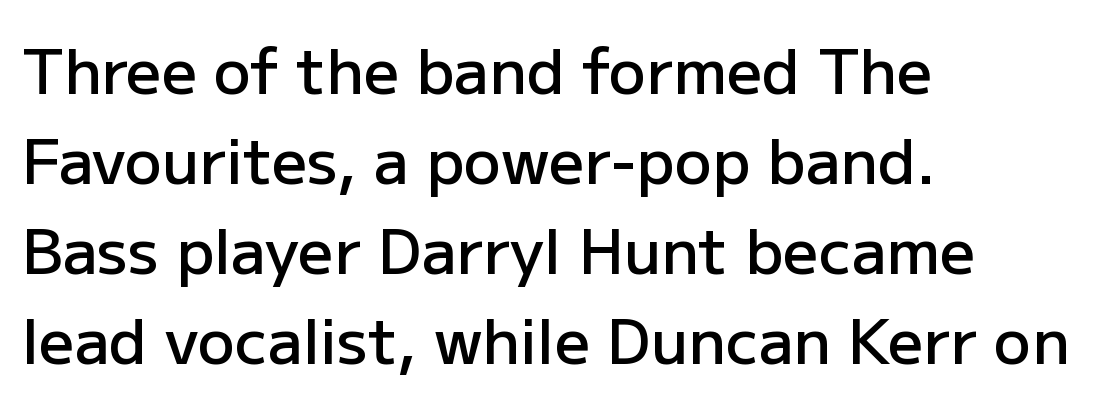
Grotesque or geometric, the face here clearly has no serifs. Summary of vertical rhythm: regular, with standard interline spacing. Nothing unusual about the tracking: characters are spaced as the font intends. You can tell it's not italic because the verticals are truly vertical. A typesetter would call this proportional, since set widths differ per character.
